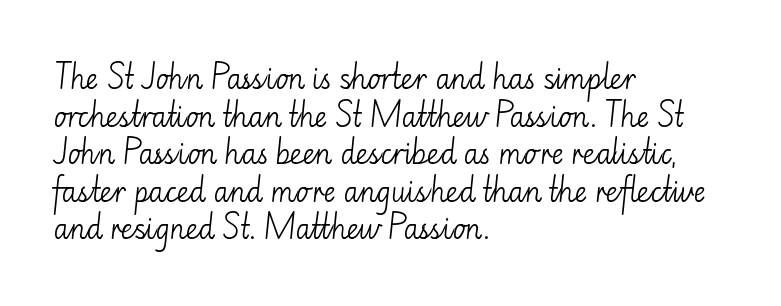
The image shows 27 px text type; set left-aligned, normal line spacing (1.39x), normal letter spacing, not underlined.
